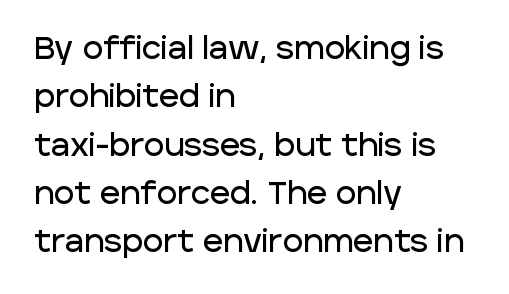
{"serif": "no", "italic": "no", "width": "normal", "stroke_contrast": "low", "x_height": "large", "monospaced": "no", "underline": "no", "align": "left", "line_spacing": "normal", "line_spacing_ratio": 1.56, "letter_spacing": "normal", "letter_spacing_em": 0.0, "glyph_px": 31}
